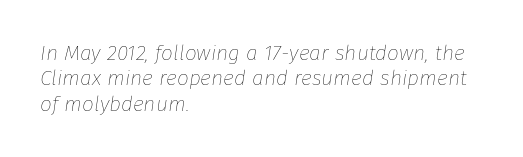
The passage shown is not underscored anywhere. The text carries the slant typical of an italic or oblique font. Which margin do the lines hug? The left one — the right edge is uneven. The line texture is even and compact thanks to regular tracking. Caption: face not bold, strokes unweighted.
